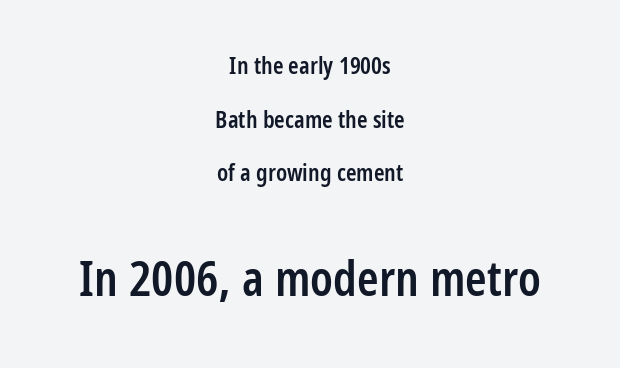
Q: Is the text bold? A: Semi-bold.
Q: Is the text italic (slanted)? A: No, it is upright.
Q: Is the typeface a serif or a sans-serif typeface? A: Sans-serif.
Q: Is the text underlined? A: No.
Q: How is the paragraph aligned? A: Centered.
Q: Is the spacing between letters normal or unusually wide? A: Normal.
Q: Is the spacing between lines tight, normal or loose? A: Loose.
Q: Which block of text is set in a larger size, the first (top) or the second (bottom)? A: The second (bottom) one.
Q: Width (condensed, normal, or wide)? A: Condensed.
Q: Stroke contrast? A: Low.
Q: x-height? A: Medium.
Q: Monospaced? A: No.
